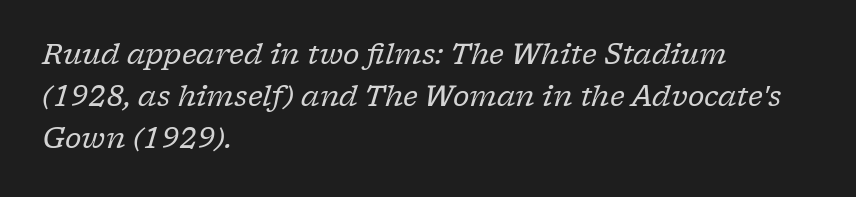
Q: Is the text bold? A: No.
Q: Is the text italic (slanted)? A: Yes, it leans right by about 17 degrees.
Q: Is the typeface a serif or a sans-serif typeface? A: Serif.
Q: Is the text underlined? A: No.
Q: How is the paragraph aligned? A: Left-aligned.
Q: Is the spacing between letters normal or unusually wide? A: Normal.
Q: Is the spacing between lines tight, normal or loose? A: Normal.
Q: Width (condensed, normal, or wide)? A: Normal.
Q: Stroke contrast? A: Low.
Q: x-height? A: Medium.
Q: Monospaced? A: No.
